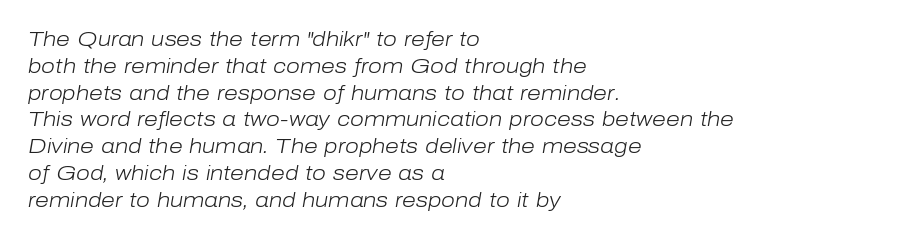
Weight: in the light-to-regular range. Lines of text with bare space underneath. What stands out about the letter spacing? Nothing — it is the standard amount. Does the lettering tilt? It does — this is italic. Regular leading. Teacher's note: observe the even left margin — that is flush-left alignment.
